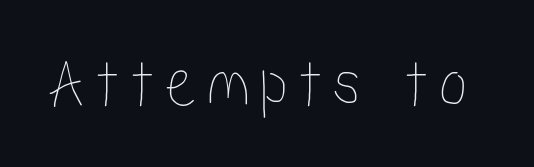
If you drew a line through each stem, it would be perfectly vertical. Proportional: the letters do not fall into vertical columns. Has an underline been added? It has not.
